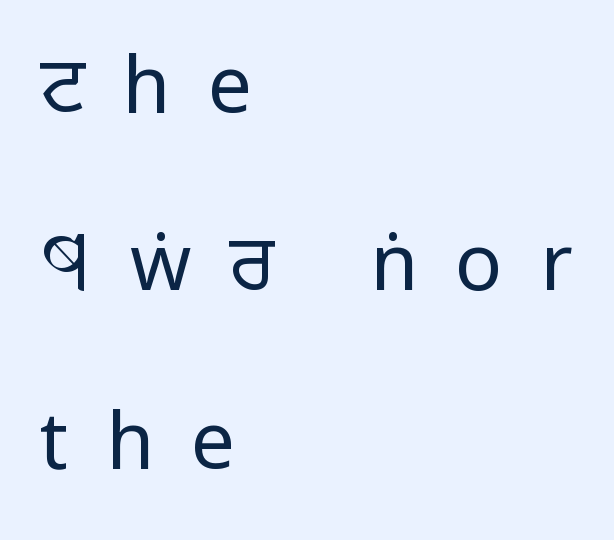
The image shows 78 px regular-weight, condensed sans-serif type, upright; set left-aligned, loose line spacing (2.28x), unusually wide letter spacing (+0.48 em), not underlined; low stroke contrast and a large x-height.
